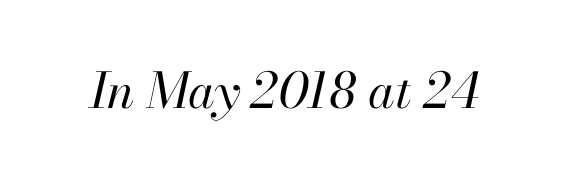
{"italic": "yes", "lean": "right", "slant_degrees": 13, "bold": "no", "weight": "regular", "width": "normal", "stroke_contrast": "high", "x_height": "small", "monospaced": "no", "underline": "no", "letter_spacing": "normal", "letter_spacing_em": 0.0, "glyph_px": 49}
